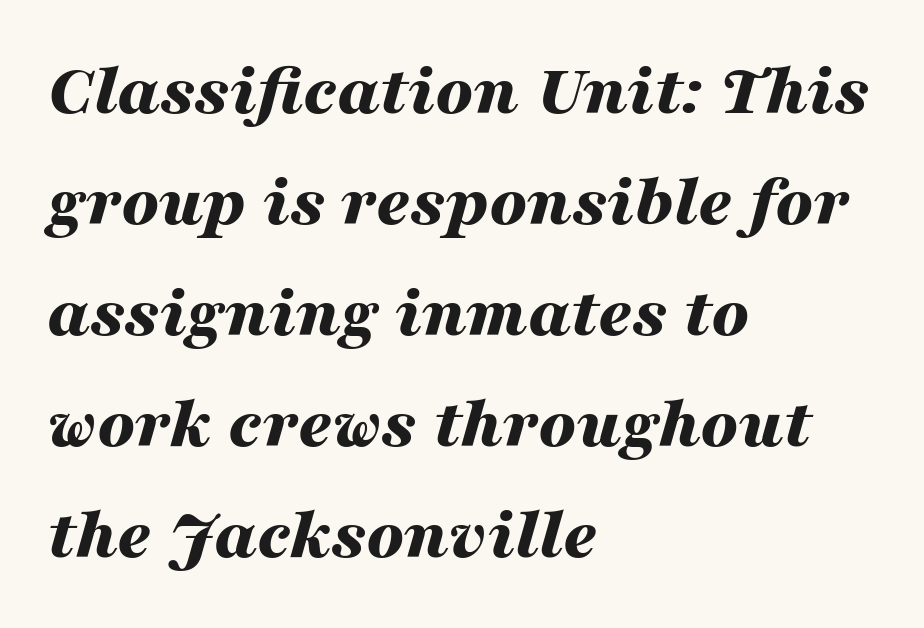
Q: Is the text bold? A: Yes.
Q: Is the text italic (slanted)? A: Yes, it leans right by about 16 degrees.
Q: Is the text underlined? A: No.
Q: How is the paragraph aligned? A: Left-aligned.
Q: Is the spacing between letters normal or unusually wide? A: Normal.
Q: Is the spacing between lines tight, normal or loose? A: Normal.
Q: Width (condensed, normal, or wide)? A: Wide.
Q: Stroke contrast? A: Medium.
Q: x-height? A: Medium.
Q: Monospaced? A: No.
